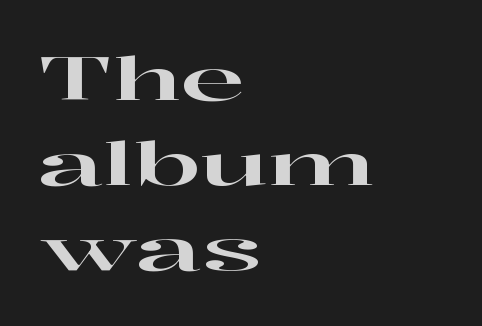
{"serif": "yes", "italic": "no", "width": "wide", "stroke_contrast": "high", "x_height": "medium", "monospaced": "no", "underline": "no", "align": "left", "line_spacing": "normal", "line_spacing_ratio": 1.44, "letter_spacing": "normal", "letter_spacing_em": 0.0, "glyph_px": 59}
